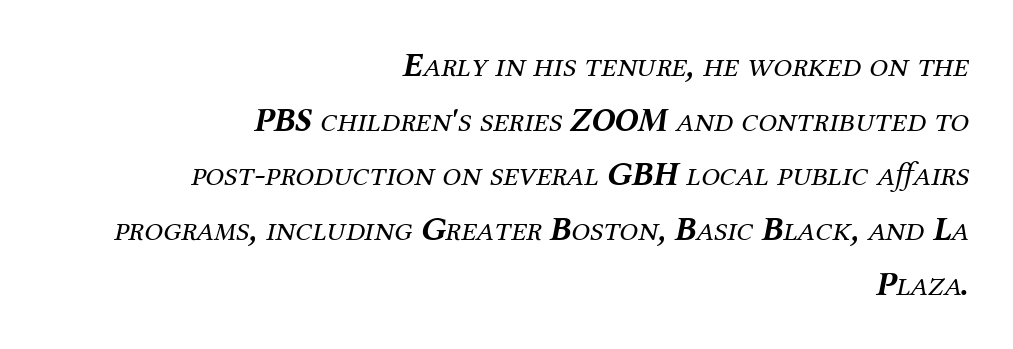
{"serif": "yes", "italic": "yes", "lean": "right", "slant_degrees": 12, "bold": "no", "weight": "regular", "width": "normal", "stroke_contrast": "medium", "x_height": "medium", "monospaced": "no", "underline": "no", "align": "right", "line_spacing": "normal", "line_spacing_ratio": 1.61, "letter_spacing": "normal", "letter_spacing_em": 0.0, "glyph_px": 34}
